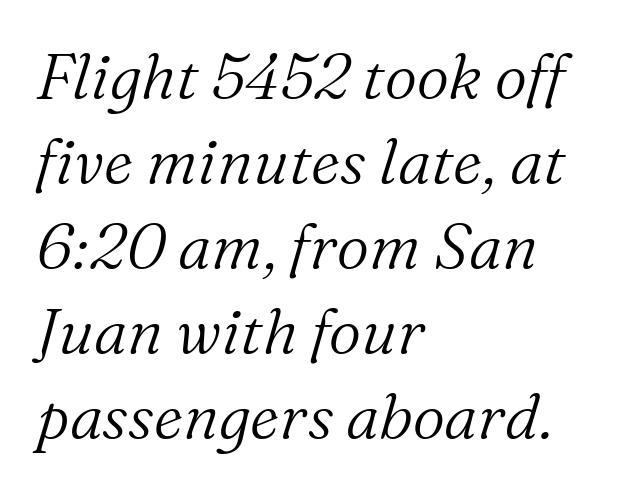
The image shows 63 px light serif type, italic (leaning right); set left-aligned, normal line spacing (1.35x), normal letter spacing, not underlined; medium stroke contrast and a medium x-height.
